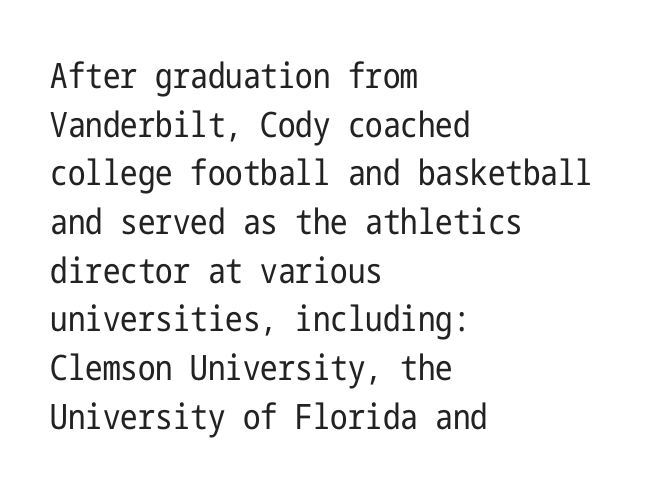
Q: Is the text bold? A: No.
Q: Is the text italic (slanted)? A: No, it is upright.
Q: Is the typeface a serif or a sans-serif typeface? A: Sans-serif.
Q: Is the text underlined? A: No.
Q: How is the paragraph aligned? A: Left-aligned.
Q: Is the spacing between letters normal or unusually wide? A: Normal.
Q: Is the spacing between lines tight, normal or loose? A: Normal.
Q: Width (condensed, normal, or wide)? A: Condensed.
Q: Stroke contrast? A: Low.
Q: x-height? A: Medium.
